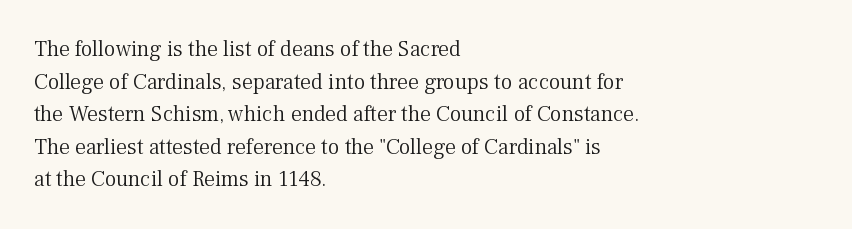
Rows of type keep a routine distance in the vertical direction. The space beneath each line is pristine and unruled. Which margin do the lines hug? The left one — the right edge is uneven. The letterforms sit shoulder to shoulder at normal distance.
